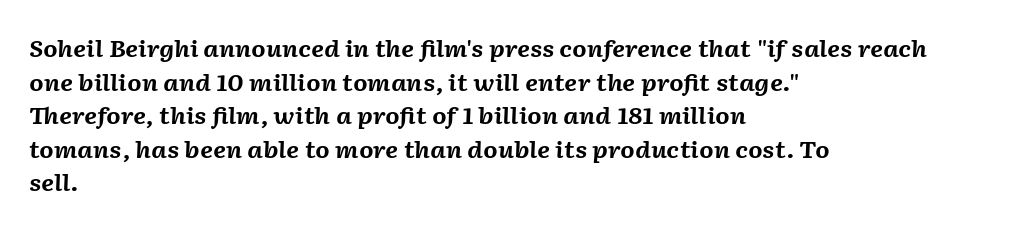
Q: Is the text bold? A: Yes.
Q: Is the text italic (slanted)? A: Yes, it leans right by about 2 degrees.
Q: Is the text underlined? A: No.
Q: How is the paragraph aligned? A: Left-aligned.
Q: Is the spacing between letters normal or unusually wide? A: Normal.
Q: Is the spacing between lines tight, normal or loose? A: Normal.
